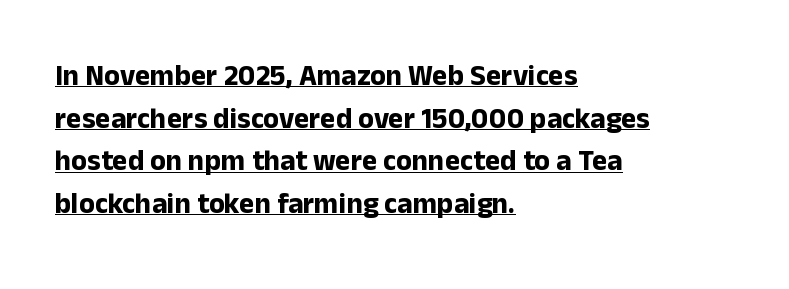
Q: Is the text bold? A: Yes.
Q: Is the text italic (slanted)? A: No, it is upright.
Q: Is the typeface a serif or a sans-serif typeface? A: Sans-serif.
Q: Is the text underlined? A: Yes.
Q: How is the paragraph aligned? A: Left-aligned.
Q: Is the spacing between letters normal or unusually wide? A: Normal.
Q: Is the spacing between lines tight, normal or loose? A: Normal.
Q: Width (condensed, normal, or wide)? A: Normal.
Q: Stroke contrast? A: Low.
Q: x-height? A: Medium.
Q: Monospaced? A: No.
